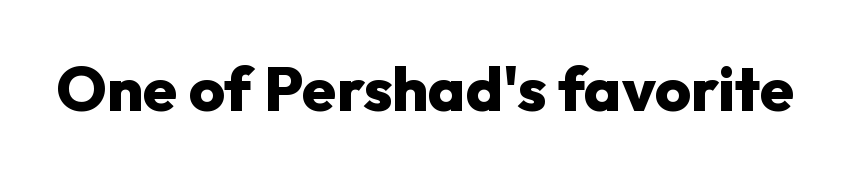
Q: Is the text bold? A: Yes.
Q: Is the text italic (slanted)? A: No, it is upright.
Q: Is the typeface a serif or a sans-serif typeface? A: Sans-serif.
Q: Is the text underlined? A: No.
Q: Is the spacing between letters normal or unusually wide? A: Normal.
Q: Width (condensed, normal, or wide)? A: Normal.
Q: Stroke contrast? A: Low.
Q: x-height? A: Medium.
Q: Monospaced? A: No.
